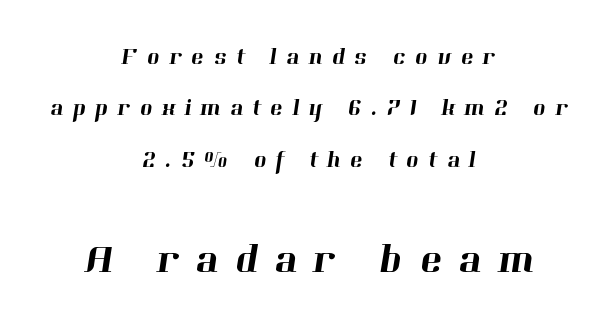
{"serif": "yes", "width": "normal", "stroke_contrast": "high", "x_height": "medium", "monospaced": "no", "underline": "no", "align": "center", "line_spacing": "loose", "line_spacing_ratio": 2.14, "letter_spacing": "wide", "letter_spacing_em": 0.39, "larger_block": "second", "size_ratio": 1.75, "glyph_px": 42}
